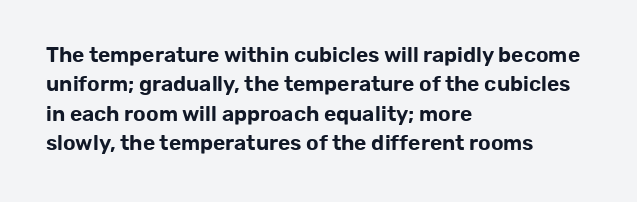
If you drew a ruler down the left edge, every line would touch it. The foot of each line stays bare and open. What's the leading like? Ordinary, nothing unusual. The axis of the letterforms is exactly vertical. Observe the ordinary spacing: letters are neighbours, not strangers.
